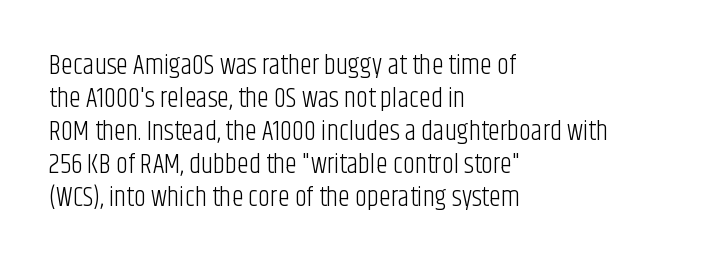
The image shows 27 px text type, upright; set left-aligned, line spacing 1.22x, normal letter spacing, not underlined.
